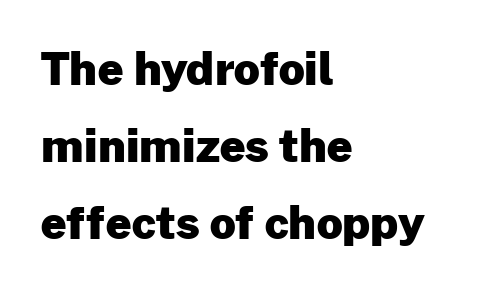
Caption: standard tracking, unaltered. Typographically, this falls in the sans-serif category. Characters remain perfectly vertical along every line. In CSS terms this would be text-align: left. This sample has the flowing, uneven cadence of proportional lettering.
